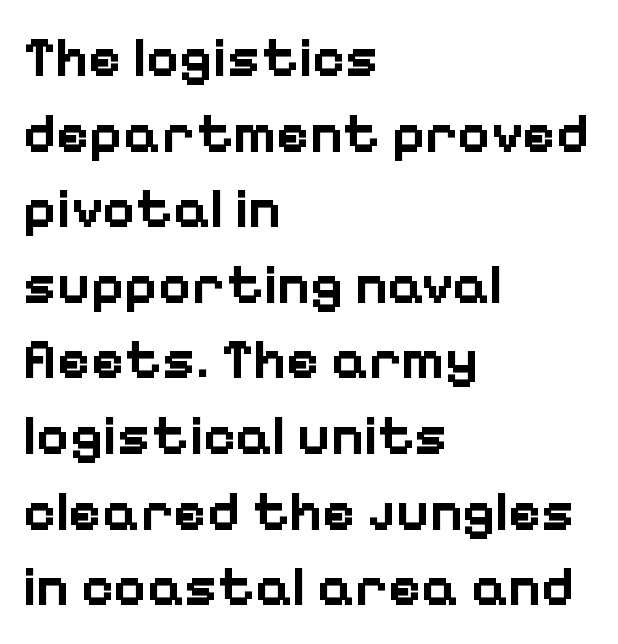
The image shows 56 px bold sans-serif type, upright; set left-aligned, normal line spacing (1.35x), normal letter spacing, not underlined; low stroke contrast and a medium x-height.
